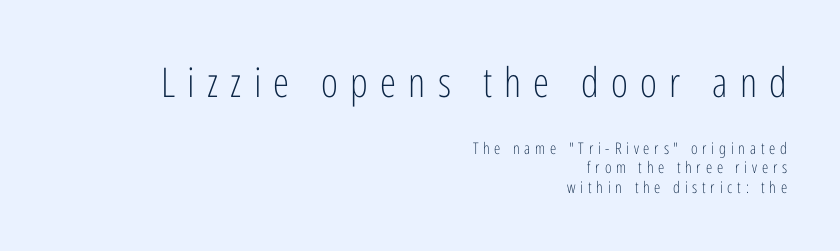
Line ends are locked; line starts wander. These lines are composed in type without serifs. Scale decreases going downward across the two blocks. Characters follow at a spacing far wider than the type designer built in.
